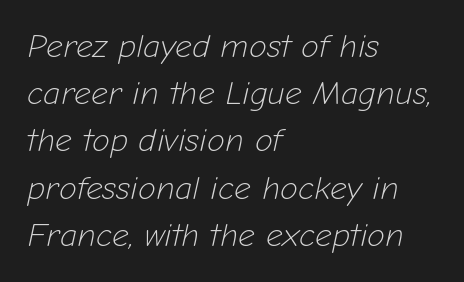
A typesetter would call this proportional, since set widths differ per character. Slanted lettering throughout. No heavy texture on the line: the type isn't bold. Each line starts at the same left margin while the right side varies. Leading: standard.
